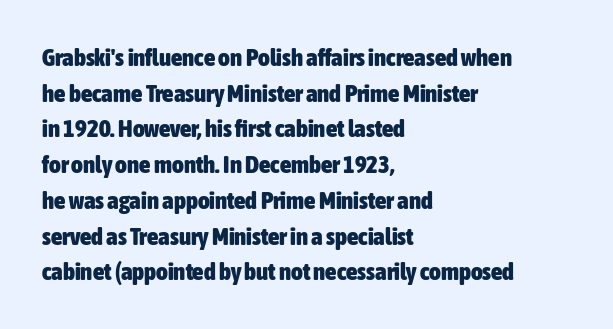
The image shows 25 px bold type, upright; set left-aligned, normal line spacing (1.43x), normal letter spacing, not underlined.
